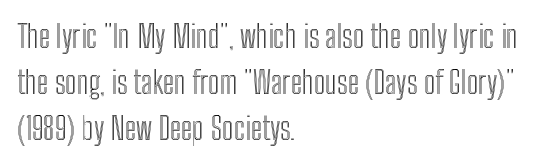
The zone under the glyphs is completely vacant. Horizontally, the lines are justified to the leading edge only. A roman cut, with each character standing at attention. Tracking here is standard; glyphs follow each other at the usual distance. The rendering uses natural spacing where letterforms have individual widths. Leading matches the norm, producing a regular column.
